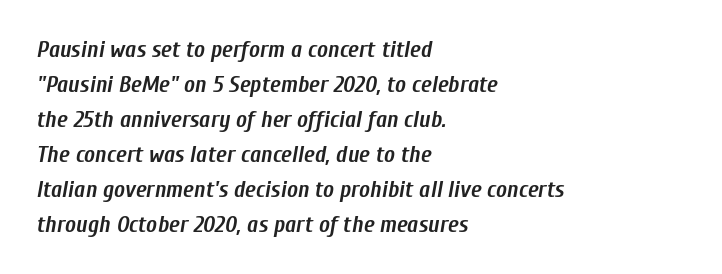
The image shows 23 px bold type, italic (leaning right); set left-aligned, normal line spacing (1.52x), normal letter spacing, not underlined.
